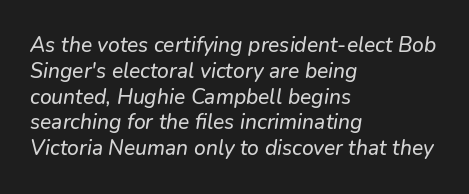
Q: Is the text underlined? A: No.
Q: How is the paragraph aligned? A: Left-aligned.
Q: Is the spacing between letters normal or unusually wide? A: Normal.
